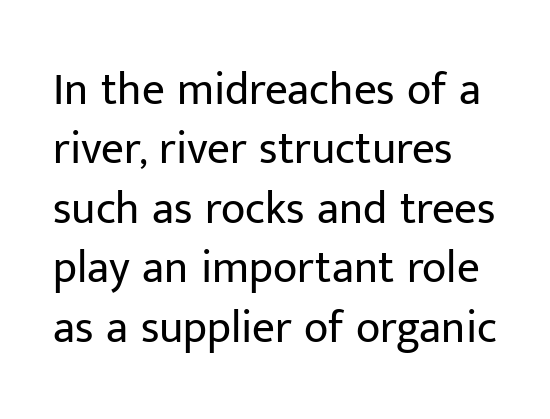
A typesetter would call this proportional, since set widths differ per character. Visually the block forms a straight wall on the left and a jagged coastline on the right. Letter spacing: default. No italicization has been applied; the sample stays upright. The foot of each line stays bare and open. The block of text has a typical density, with ordinary space between rows.
